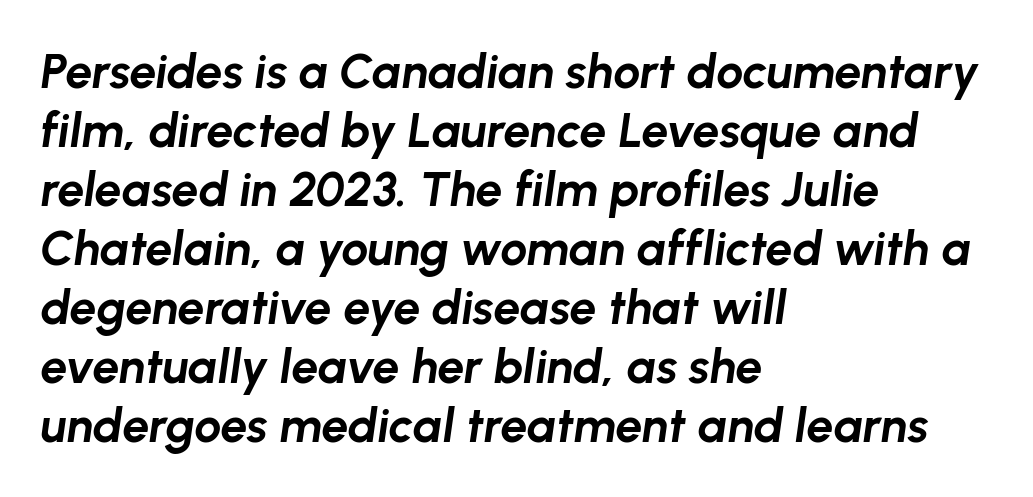
{"italic": "yes", "lean": "right", "slant_degrees": 8, "bold": "yes", "weight": "bold", "width": "normal", "stroke_contrast": "low", "x_height": "medium", "monospaced": "no", "underline": "no", "align": "left", "line_spacing_ratio": 1.23, "letter_spacing": "normal", "letter_spacing_em": 0.0, "glyph_px": 48}
